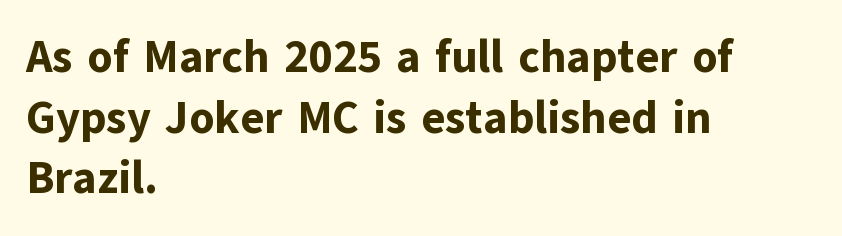
Q: Is the text bold? A: Yes.
Q: Is the text italic (slanted)? A: No, it is upright.
Q: Is the typeface a serif or a sans-serif typeface? A: Sans-serif.
Q: Is the text underlined? A: No.
Q: How is the paragraph aligned? A: Left-aligned.
Q: Is the spacing between letters normal or unusually wide? A: Normal.
Q: Is the spacing between lines tight, normal or loose? A: Normal.
Q: Width (condensed, normal, or wide)? A: Normal.
Q: Stroke contrast? A: Low.
Q: x-height? A: Medium.
Q: Monospaced? A: No.
